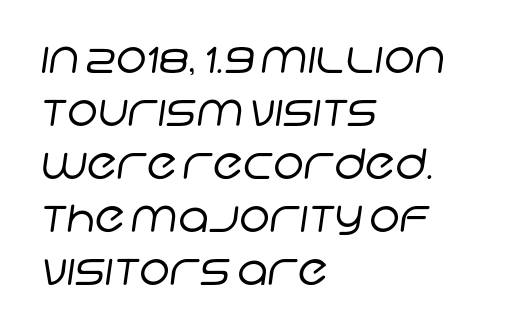
Q: Is the text bold? A: No.
Q: Is the typeface a serif or a sans-serif typeface? A: Sans-serif.
Q: Is the text underlined? A: No.
Q: How is the paragraph aligned? A: Left-aligned.
Q: Is the spacing between letters normal or unusually wide? A: Normal.
Q: Is the spacing between lines tight, normal or loose? A: Normal.
Q: Width (condensed, normal, or wide)? A: Normal.
Q: Stroke contrast? A: Low.
Q: x-height? A: Large.
Q: Monospaced? A: No.
